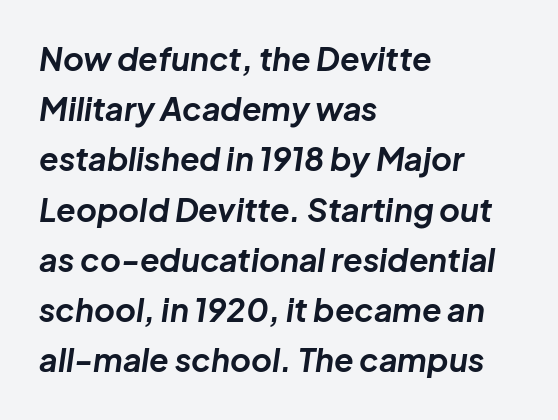
The image shows 32 px bold type, italic (leaning right); set left-aligned, normal line spacing (1.57x), normal letter spacing, not underlined; low stroke contrast and a medium x-height.
